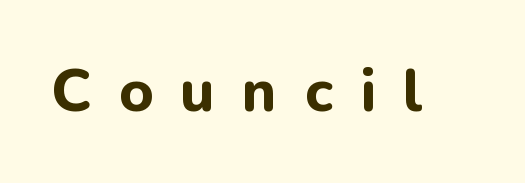
Descenders hang freely into open space. Think of a printed novel: that variable character pitch is what you see here. Does the type have serifs? No, each stem ends abruptly. Does the weight exceed regular? Yes, all the way to bold.
